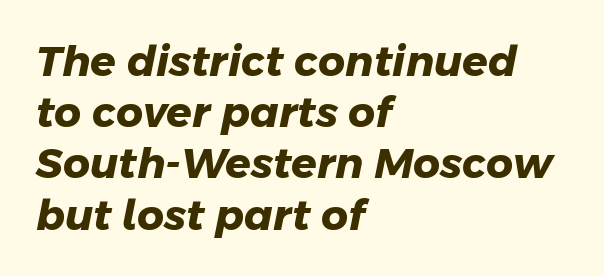
Q: Is the text bold? A: Yes.
Q: Is the typeface a serif or a sans-serif typeface? A: Sans-serif.
Q: Is the text underlined? A: No.
Q: How is the paragraph aligned? A: Left-aligned.
Q: Is the spacing between letters normal or unusually wide? A: Normal.
Q: Width (condensed, normal, or wide)? A: Normal.
Q: Stroke contrast? A: Low.
Q: x-height? A: Medium.
Q: Monospaced? A: No.
